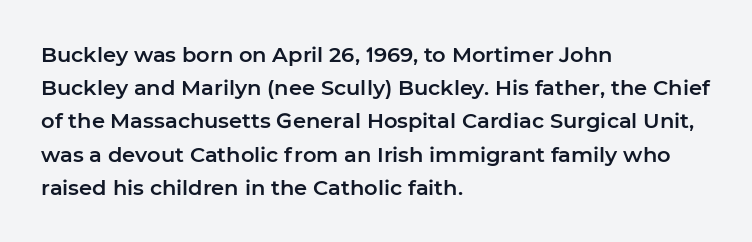
{"italic": "no", "underline": "no", "align": "left", "line_spacing": "normal", "line_spacing_ratio": 1.58, "letter_spacing": "normal", "letter_spacing_em": 0.0, "glyph_px": 21}
